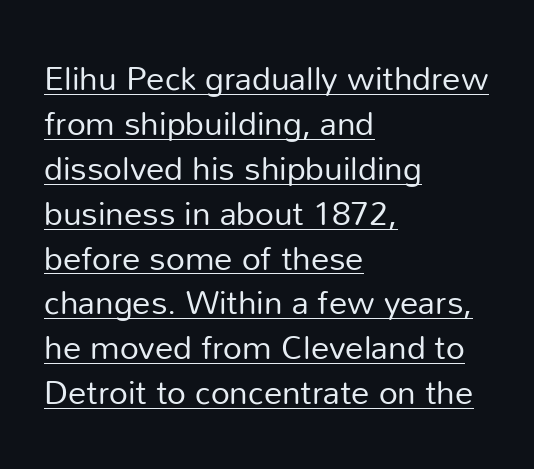
The image shows 33 px regular-weight sans-serif type, upright; set left-aligned, normal line spacing (1.36x), normal letter spacing, underlined; low stroke contrast and a medium x-height.
